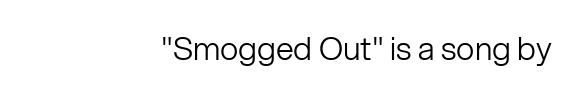
{"serif": "no", "italic": "no", "bold": "no", "weight": "light", "width": "normal", "stroke_contrast": "low", "x_height": "medium", "monospaced": "no", "underline": "no", "align": "right", "letter_spacing": "normal", "letter_spacing_em": 0.0, "glyph_px": 32}
